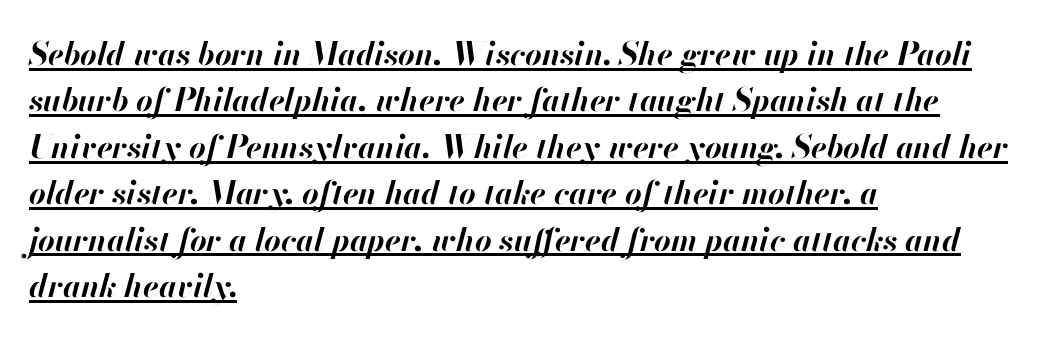
The image shows 32 px bold type, italic (leaning right); set left-aligned, normal line spacing (1.45x), normal letter spacing, underlined; high stroke contrast and a small x-height.
